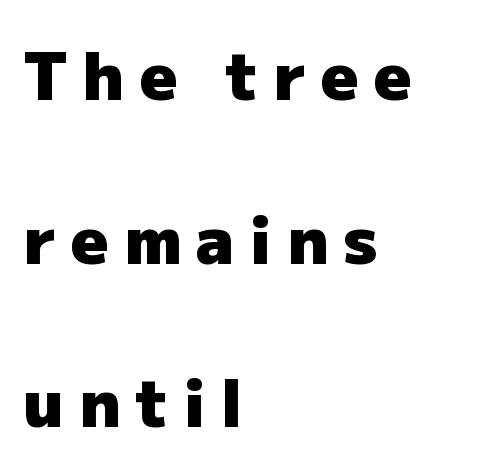
Q: Is the text bold? A: Yes.
Q: Is the text italic (slanted)? A: No, it is upright.
Q: Is the typeface a serif or a sans-serif typeface? A: Sans-serif.
Q: Is the text underlined? A: No.
Q: How is the paragraph aligned? A: Left-aligned.
Q: Is the spacing between letters normal or unusually wide? A: Unusually wide.
Q: Is the spacing between lines tight, normal or loose? A: Loose.
Q: Width (condensed, normal, or wide)? A: Normal.
Q: Stroke contrast? A: Low.
Q: x-height? A: Medium.
Q: Monospaced? A: No.
